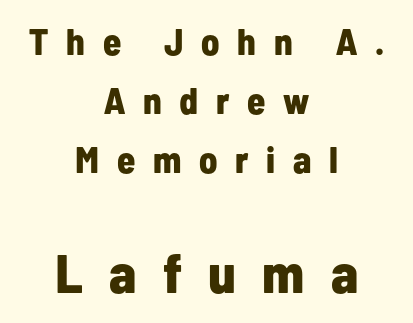
Q: Is the text bold? A: Yes.
Q: Is the text italic (slanted)? A: No, it is upright.
Q: Is the typeface a serif or a sans-serif typeface? A: Sans-serif.
Q: Is the text underlined? A: No.
Q: How is the paragraph aligned? A: Centered.
Q: Is the spacing between letters normal or unusually wide? A: Unusually wide.
Q: Is the spacing between lines tight, normal or loose? A: Normal.
Q: Which block of text is set in a larger size, the first (top) or the second (bottom)? A: The second (bottom) one.
Q: Width (condensed, normal, or wide)? A: Condensed.
Q: Stroke contrast? A: Low.
Q: x-height? A: Medium.
Q: Monospaced? A: No.
